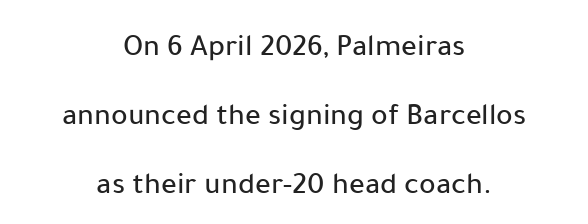
Q: Is the text italic (slanted)? A: No, it is upright.
Q: Is the typeface a serif or a sans-serif typeface? A: Sans-serif.
Q: Is the text underlined? A: No.
Q: How is the paragraph aligned? A: Centered.
Q: Is the spacing between letters normal or unusually wide? A: Normal.
Q: Is the spacing between lines tight, normal or loose? A: Loose.
Q: Width (condensed, normal, or wide)? A: Normal.
Q: Stroke contrast? A: Low.
Q: x-height? A: Medium.
Q: Monospaced? A: No.
